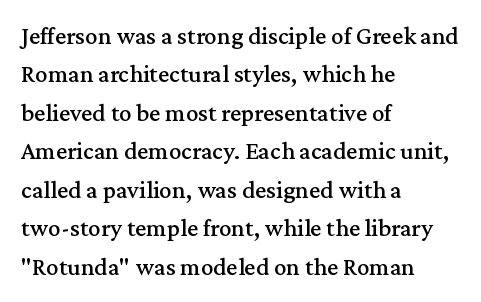
The image shows 25 px text type, upright; set left-aligned, normal line spacing (1.54x), normal letter spacing, not underlined.
